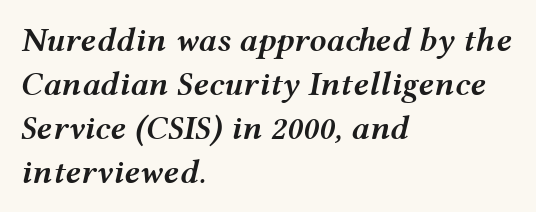
This sample is left-justified, so line endings fall wherever the words run out. How are the letters spaced? Ordinarily, with no added tracking. Leading matches the norm, producing a regular column. Stroke thickness is moderately raised; the sample reads as semibold. Words float on clear page, feet unadorned.
